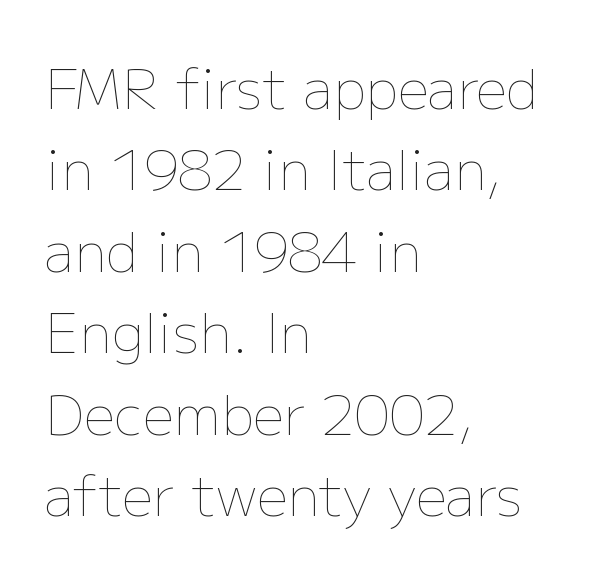
{"italic": "no", "bold": "no", "weight": "thin", "width": "normal", "stroke_contrast": "low", "x_height": "medium", "monospaced": "no", "underline": "no", "align": "left", "line_spacing": "normal", "line_spacing_ratio": 1.48, "letter_spacing": "normal", "letter_spacing_em": 0.0, "glyph_px": 55}
